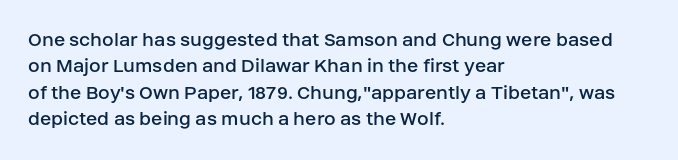
{"italic": "no", "bold": "no", "underline": "no", "align": "left", "line_spacing": "normal", "line_spacing_ratio": 1.26, "letter_spacing": "normal", "letter_spacing_em": 0.0, "glyph_px": 21}
